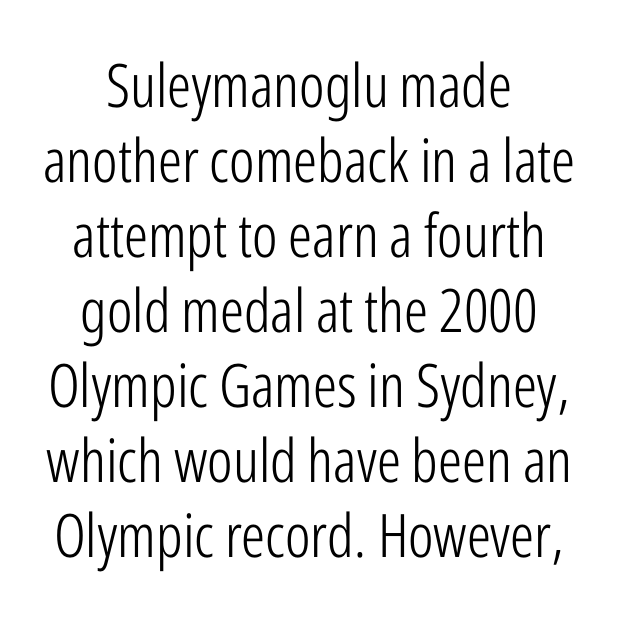
Letters have the restrained weight of plain body copy at most. Rendered with straight, roman letterforms. What's the leading like? Ordinary, nothing unusual. Spacing verdict: proportional, widths tailored to each character. The gap between lines stays unmarked. You can tell from the bare stems that sans-serif type was used.
